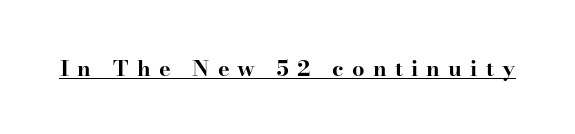
{"italic": "no", "bold": "yes", "underline": "yes", "letter_spacing": "wide", "letter_spacing_em": 0.37, "glyph_px": 22}
